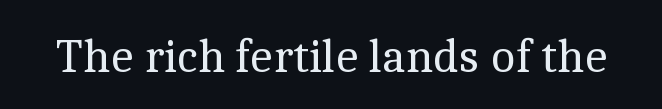
{"serif": "yes", "italic": "no", "bold": "no", "weight": "regular", "width": "normal", "x_height": "medium", "monospaced": "no", "underline": "no", "letter_spacing": "normal", "letter_spacing_em": 0.0, "glyph_px": 48}
